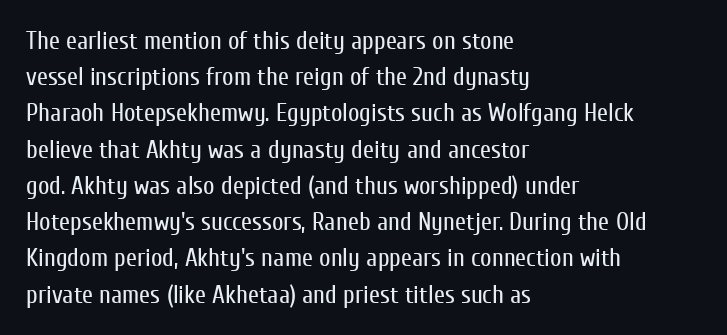
The image shows 25 px text type, upright; set left-aligned, normal line spacing (1.45x), normal letter spacing, not underlined.
